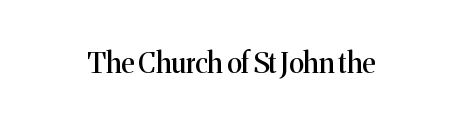
Q: Is the text italic (slanted)? A: No, it is upright.
Q: Is the typeface a serif or a sans-serif typeface? A: Serif.
Q: Is the text underlined? A: No.
Q: Is the spacing between letters normal or unusually wide? A: Normal.
Q: Width (condensed, normal, or wide)? A: Normal.
Q: Stroke contrast? A: Medium.
Q: x-height? A: Medium.
Q: Monospaced? A: No.
